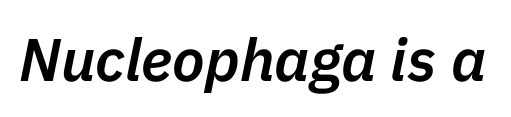
Note the varied advance widths — an 'i' is clearly narrower than an 'm'. Slanted lettering throughout. Tracking value appears to be zero — textbook default spacing. Plain, unruled lines of type. Set as a demibold, roughly 600 on the weight scale.
